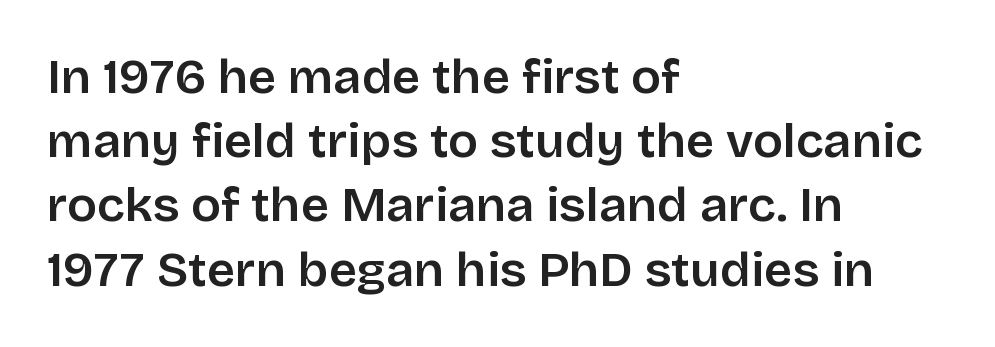
The image shows 49 px semibold sans-serif type, upright; set left-aligned, normal line spacing (1.31x), normal letter spacing, not underlined; low stroke contrast and a large x-height.
